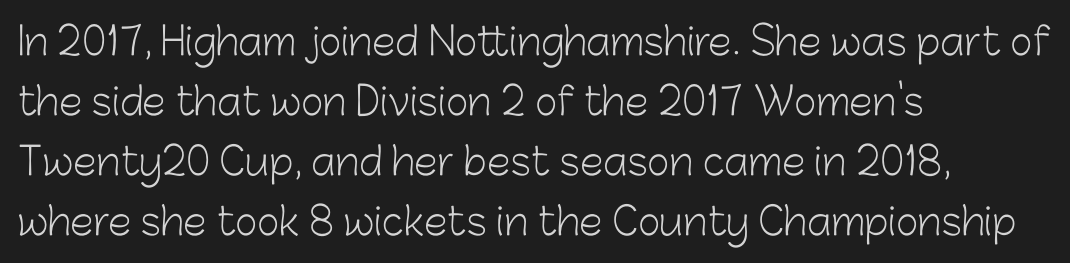
The image shows 38 px light sans-serif type, upright; set left-aligned, normal line spacing (1.58x), normal letter spacing, not underlined; low stroke contrast and a medium x-height.
